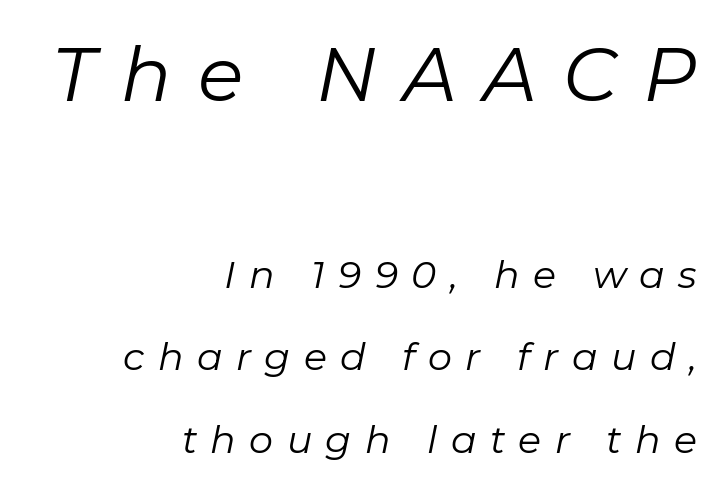
Q: Is the text bold? A: No.
Q: Is the text italic (slanted)? A: Yes, it leans right by about 11 degrees.
Q: Is the text underlined? A: No.
Q: How is the paragraph aligned? A: Right-aligned.
Q: Is the spacing between letters normal or unusually wide? A: Unusually wide.
Q: Is the spacing between lines tight, normal or loose? A: Loose.
Q: Which block of text is set in a larger size, the first (top) or the second (bottom)? A: The first (top) one.
Q: Width (condensed, normal, or wide)? A: Normal.
Q: Stroke contrast? A: Low.
Q: x-height? A: Medium.
Q: Monospaced? A: No.
